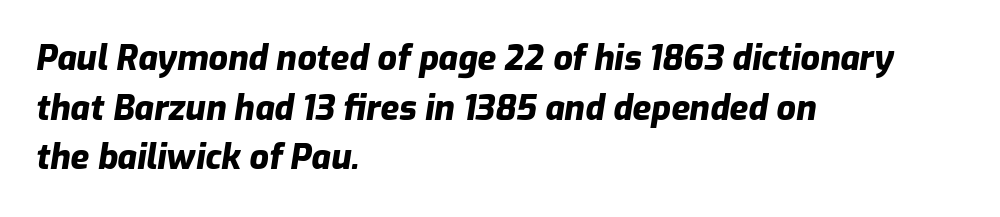
Q: Is the text bold? A: Yes.
Q: Is the text italic (slanted)? A: Yes, it leans right by about 9 degrees.
Q: Is the text underlined? A: No.
Q: How is the paragraph aligned? A: Left-aligned.
Q: Is the spacing between letters normal or unusually wide? A: Normal.
Q: Is the spacing between lines tight, normal or loose? A: Normal.
Q: Width (condensed, normal, or wide)? A: Normal.
Q: Stroke contrast? A: Low.
Q: x-height? A: Medium.
Q: Monospaced? A: No.
